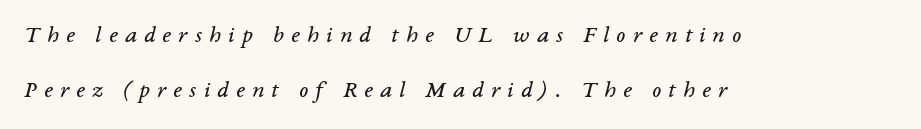
Q: Is the text bold? A: No.
Q: Is the text italic (slanted)? A: Yes, it leans right by about 14 degrees.
Q: Is the text underlined? A: No.
Q: How is the paragraph aligned? A: Left-aligned.
Q: Is the spacing between letters normal or unusually wide? A: Unusually wide.
Q: Is the spacing between lines tight, normal or loose? A: Loose.
